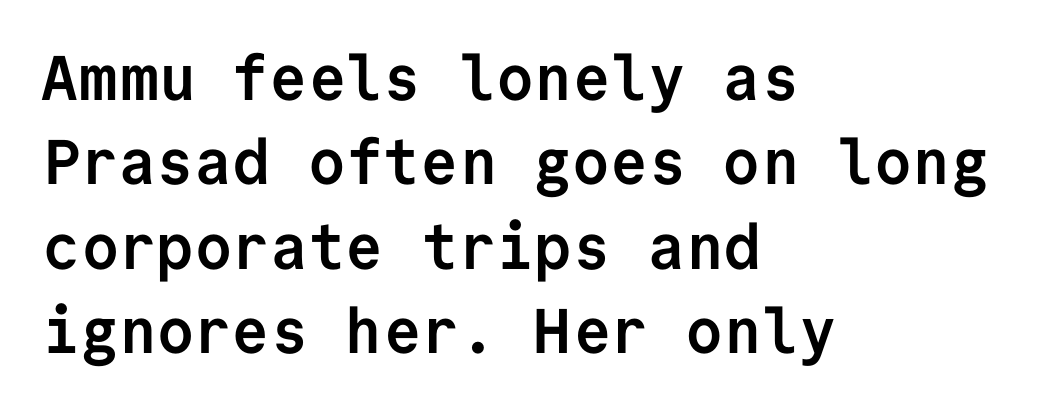
What's the leading like? Ordinary, nothing unusual. Nothing sits at the stroke ends, so this counts as sans-serif. Just letters on the line, the space beneath them empty. Teacher's note: observe the even left margin — that is flush-left alignment. No italicization has been applied; the sample stays upright. Default kerning and tracking; the words read as compact shapes.
